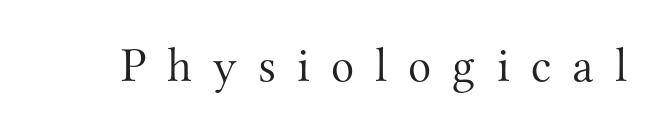
{"serif": "yes", "italic": "no", "bold": "no", "weight": "light", "width": "normal", "stroke_contrast": "medium", "x_height": "small", "monospaced": "no", "underline": "no", "letter_spacing": "wide", "letter_spacing_em": 0.44, "glyph_px": 48}
